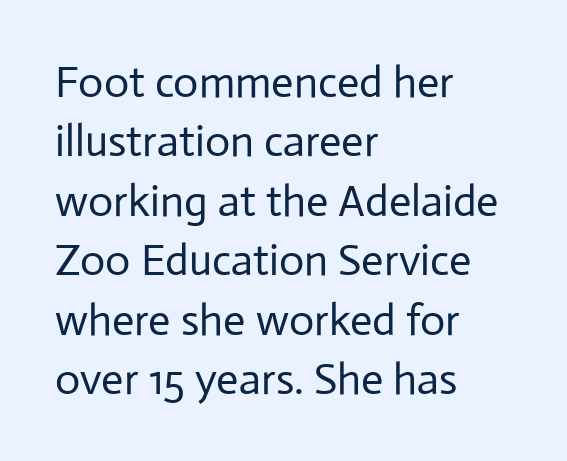
Q: Is the text bold? A: No.
Q: Is the text italic (slanted)? A: No, it is upright.
Q: Is the typeface a serif or a sans-serif typeface? A: Sans-serif.
Q: Is the text underlined? A: No.
Q: How is the paragraph aligned? A: Left-aligned.
Q: Is the spacing between letters normal or unusually wide? A: Normal.
Q: Is the spacing between lines tight, normal or loose? A: Normal.
Q: Width (condensed, normal, or wide)? A: Normal.
Q: Stroke contrast? A: Low.
Q: x-height? A: Medium.
Q: Monospaced? A: No.
